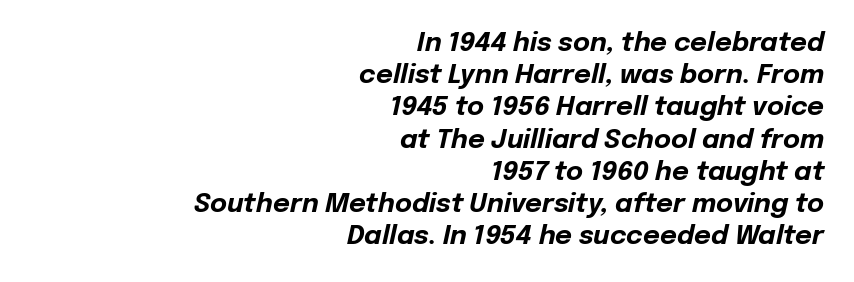
{"italic": "yes", "lean": "right", "slant_degrees": 12, "bold": "yes", "underline": "no", "align": "right", "line_spacing_ratio": 1.24, "letter_spacing": "normal", "letter_spacing_em": 0.0, "glyph_px": 26}
